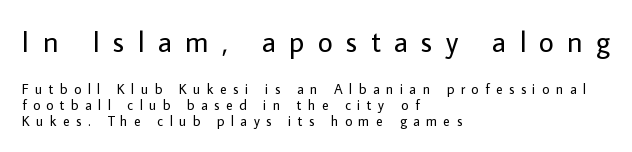
{"serif": "no", "italic": "no", "bold": "no", "weight": "regular", "width": "normal", "stroke_contrast": "low", "x_height": "medium", "monospaced": "no", "underline": "no", "align": "left", "line_spacing": "tight", "line_spacing_ratio": 1.15, "letter_spacing": "wide", "letter_spacing_em": 0.46, "larger_block": "first", "size_ratio": 2.07, "glyph_px": 29}
